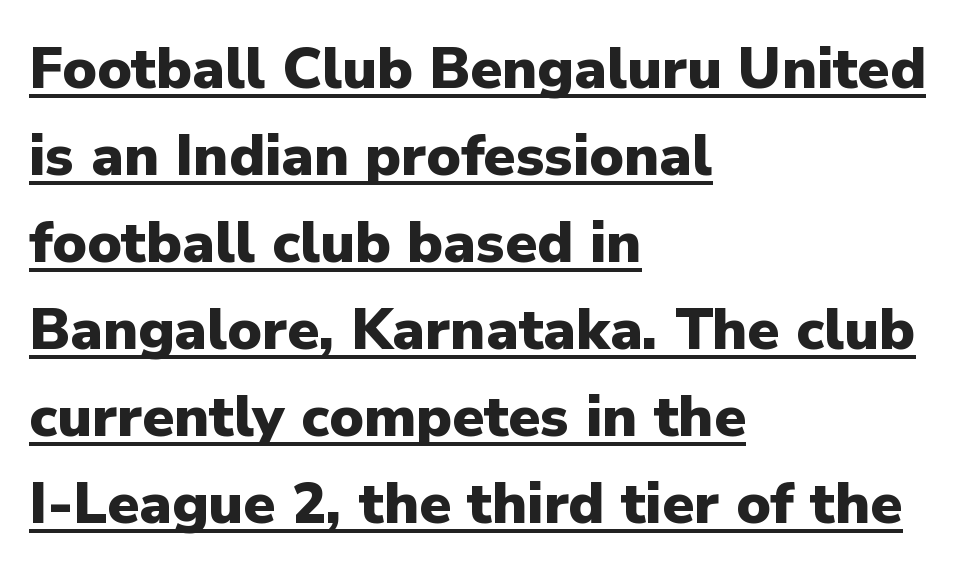
{"serif": "no", "italic": "no", "bold": "yes", "weight": "heavy", "width": "normal", "stroke_contrast": "low", "x_height": "medium", "monospaced": "no", "underline": "yes", "align": "left", "line_spacing": "normal", "line_spacing_ratio": 1.5, "letter_spacing": "normal", "letter_spacing_em": 0.0, "glyph_px": 58}
